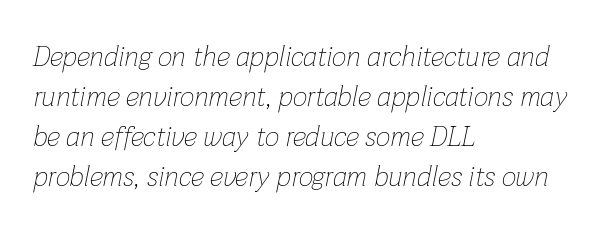
The image shows 28 px thin type, italic (leaning right); set left-aligned, normal line spacing (1.43x), normal letter spacing, not underlined; low stroke contrast and a medium x-height.
